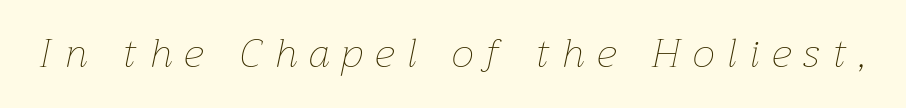
A typesetter would call this heavily tracked-out type. Letters rest on an invisible, unmarked baseline. Here the designer chose a conventional face with non-uniform glyph widths. A typesetter would mark this as italic. Weight class: somewhere from thin through regular.
